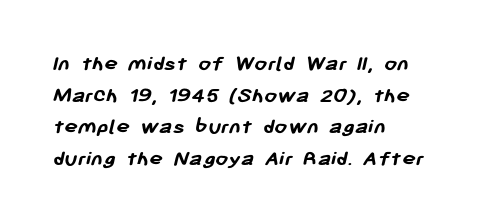
The image shows 23 px bold type; set left-aligned, normal line spacing (1.38x), normal letter spacing, not underlined.
